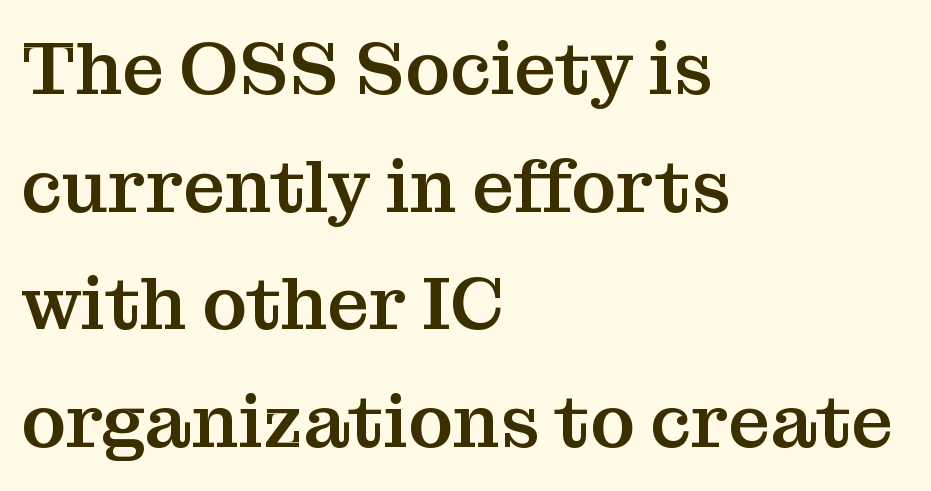
The image shows 74 px serif type, upright; set left-aligned, normal line spacing (1.59x), normal letter spacing, not underlined; medium stroke contrast and a medium x-height.
